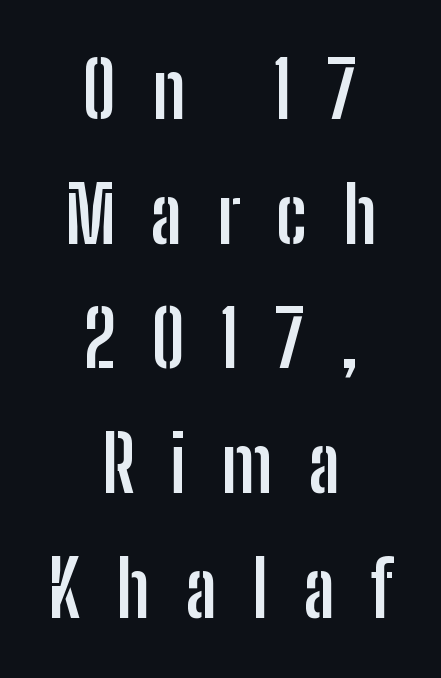
Q: Is the text bold? A: Yes.
Q: Is the text italic (slanted)? A: No, it is upright.
Q: Is the typeface a serif or a sans-serif typeface? A: Sans-serif.
Q: Is the text underlined? A: No.
Q: How is the paragraph aligned? A: Centered.
Q: Is the spacing between letters normal or unusually wide? A: Unusually wide.
Q: Is the spacing between lines tight, normal or loose? A: Normal.
Q: Width (condensed, normal, or wide)? A: Condensed.
Q: Stroke contrast? A: Low.
Q: x-height? A: Medium.
Q: Monospaced? A: No.
